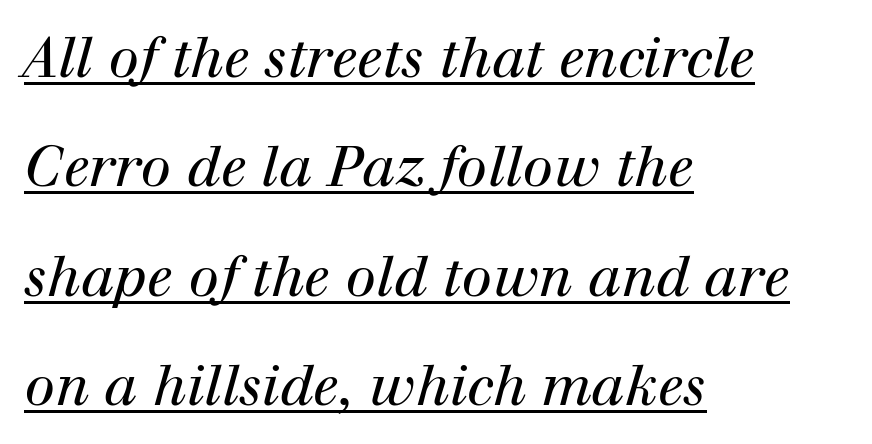
Q: Is the text bold? A: No.
Q: Is the text italic (slanted)? A: Yes, it leans right by about 12 degrees.
Q: Is the typeface a serif or a sans-serif typeface? A: Serif.
Q: Is the text underlined? A: Yes.
Q: How is the paragraph aligned? A: Left-aligned.
Q: Is the spacing between letters normal or unusually wide? A: Normal.
Q: Is the spacing between lines tight, normal or loose? A: Loose.
Q: Width (condensed, normal, or wide)? A: Normal.
Q: Stroke contrast? A: High.
Q: x-height? A: Medium.
Q: Monospaced? A: No.
